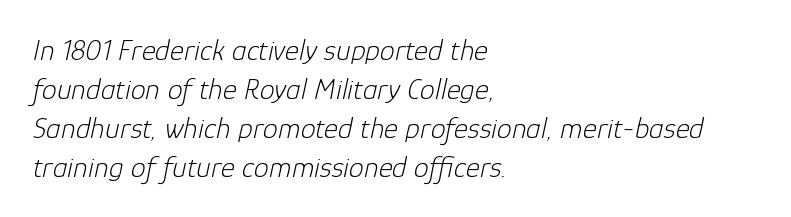
Letters rest on an invisible, unmarked baseline. Leading matches the norm, producing a regular column. The strokes carry an ordinary text weight at most. Designer's note — italics engaged.
